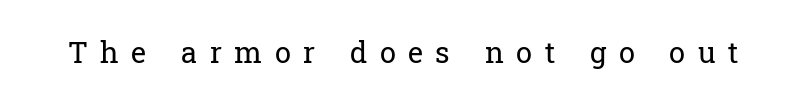
Q: Is the text bold? A: No.
Q: Is the text italic (slanted)? A: No, it is upright.
Q: Is the typeface a serif or a sans-serif typeface? A: Serif.
Q: Is the text underlined? A: No.
Q: Is the spacing between letters normal or unusually wide? A: Unusually wide.
Q: Width (condensed, normal, or wide)? A: Normal.
Q: Stroke contrast? A: Low.
Q: x-height? A: Medium.
Q: Monospaced? A: No.
